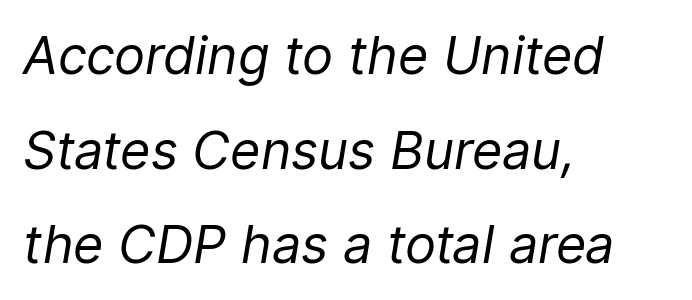
These lines are rendered in a variable-pitch font. A typesetter would mark this as italic. The baseline area is clear. Weight: not bold — regular or lighter. Default kerning and tracking; the words read as compact shapes. All the whitespace from short lines collects on the right.
